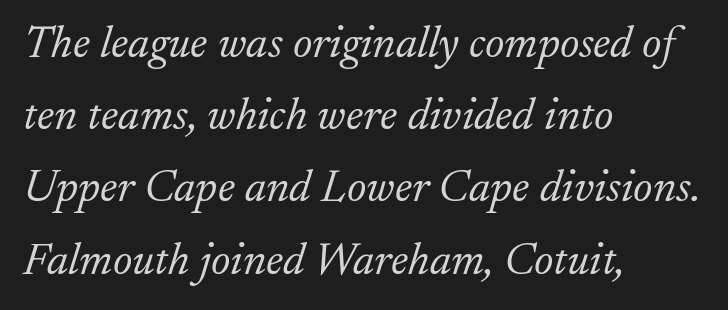
{"serif": "yes", "italic": "yes", "lean": "right", "slant_degrees": 17, "bold": "no", "weight": "light", "width": "normal", "stroke_contrast": "low", "x_height": "small", "monospaced": "no", "underline": "no", "align": "left", "line_spacing": "normal", "line_spacing_ratio": 1.57, "letter_spacing": "normal", "letter_spacing_em": 0.0, "glyph_px": 46}
